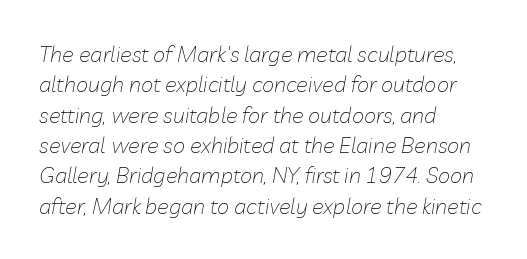
No chunkiness to these letters — they're not bold. Notice how the passage keeps a crisp vertical edge on the left only. Does the lettering tilt? It does — this is italic. Students, observe: this is what conventionally led text looks like. Here the glyphs are tracked normally, forming tight word shapes.
